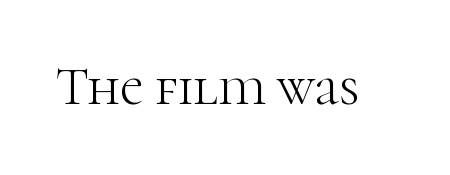
Stem width sits at or under what a default text font uses. Proportional: the letters do not fall into vertical columns. Tracking here is standard; glyphs follow each other at the usual distance. Beneath every word, the page is bare. Little horizontal feet cap the strokes, marking this as serif type.
